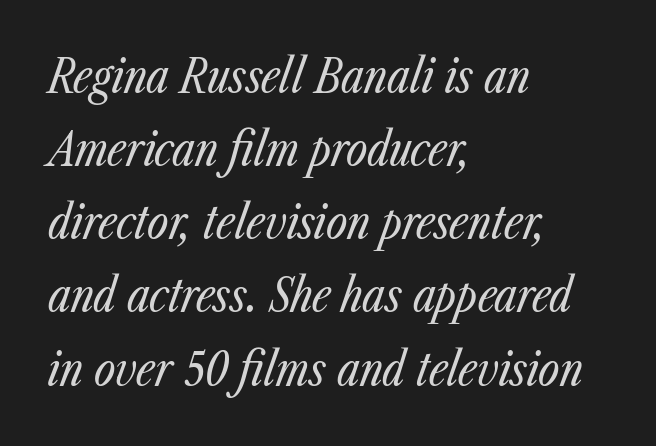
Q: Is the text bold? A: No.
Q: Is the text italic (slanted)? A: Yes, it leans right by about 23 degrees.
Q: Is the text underlined? A: No.
Q: How is the paragraph aligned? A: Left-aligned.
Q: Is the spacing between letters normal or unusually wide? A: Normal.
Q: Is the spacing between lines tight, normal or loose? A: Normal.
Q: Width (condensed, normal, or wide)? A: Condensed.
Q: Stroke contrast? A: Low.
Q: x-height? A: Medium.
Q: Monospaced? A: No.
